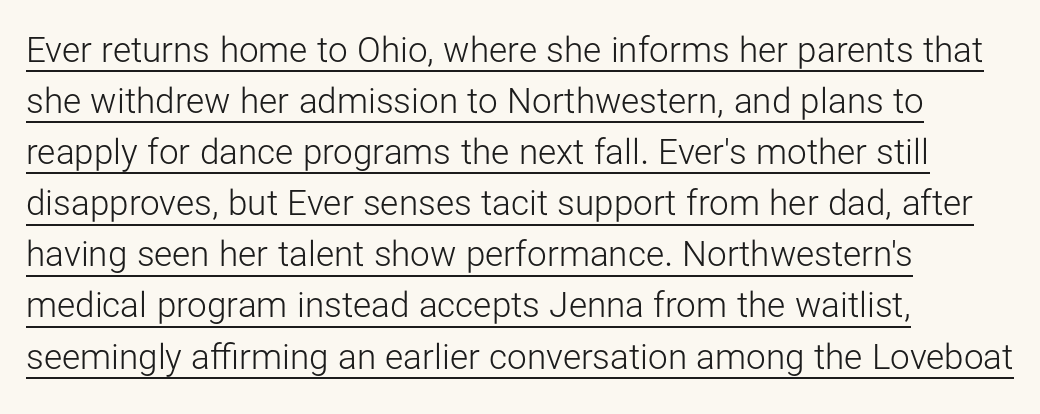
These lines keep a tight, regular rhythm from letter to letter. One-word summary of the alignment: left. Notice how the stems are strictly vertical — no italics here. Serifs: no, the terminals of the letterforms are clean. Stroke mass is kept to a normal reading level or below.
